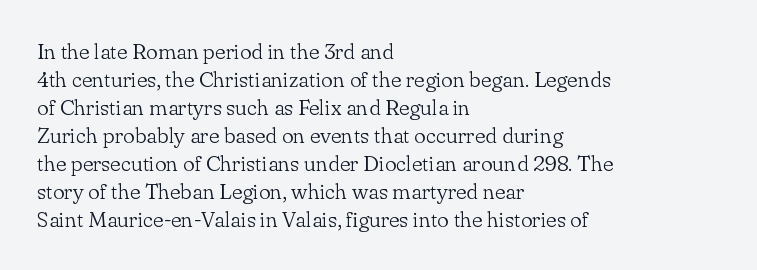
The image shows 22 px text type, upright; set left-aligned, normal line spacing (1.27x), normal letter spacing, not underlined.
